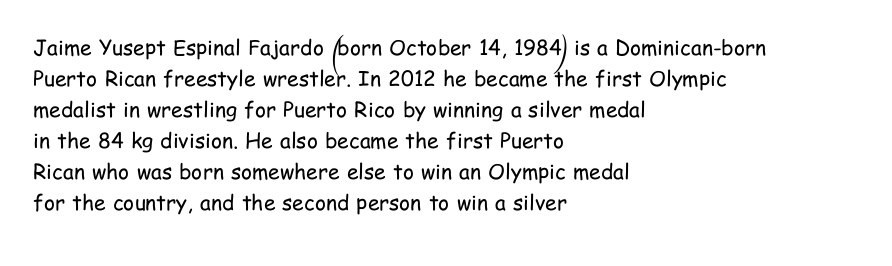
The image shows 21 px text type, upright; set left-aligned, normal line spacing (1.48x), normal letter spacing, not underlined.
